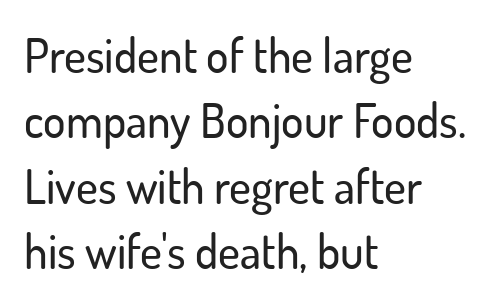
{"serif": "no", "italic": "no", "width": "normal", "stroke_contrast": "low", "x_height": "small", "monospaced": "no", "underline": "no", "align": "left", "line_spacing": "normal", "line_spacing_ratio": 1.39, "letter_spacing": "normal", "letter_spacing_em": 0.0, "glyph_px": 47}
